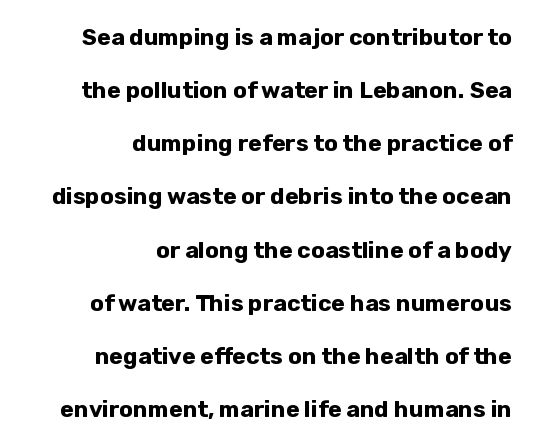
The ragged edge is on the left, which tells us the setting is flush right. Anything drawn beneath the words? Only blank space. Ordinary non-slanted type is in use. Look at the tracking — it's just the regular setting, nothing added. A full-strength bold gives these letters their thick strokes. Widely set lines give the paragraph a tall, airy silhouette.
